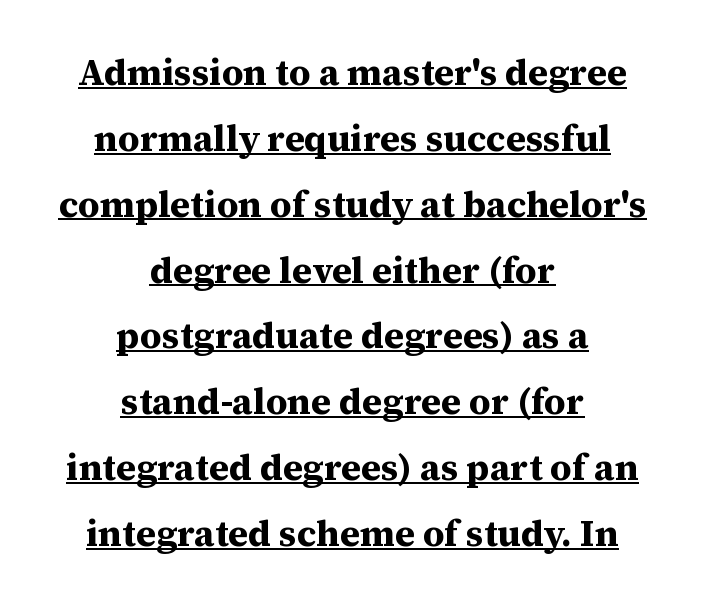
Q: Is the text bold? A: Yes.
Q: Is the text italic (slanted)? A: No, it is upright.
Q: Is the typeface a serif or a sans-serif typeface? A: Serif.
Q: Is the text underlined? A: Yes.
Q: How is the paragraph aligned? A: Centered.
Q: Is the spacing between letters normal or unusually wide? A: Normal.
Q: Width (condensed, normal, or wide)? A: Normal.
Q: Stroke contrast? A: Medium.
Q: x-height? A: Medium.
Q: Monospaced? A: No.
